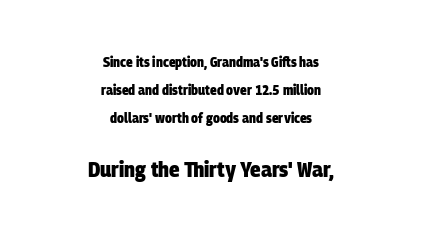
Of the two passages, the one underneath uses the larger point size. These words are printed bold, with thick strokes throughout. The passage shown is not underscored anywhere. The horizontal fit of the characters is conventional and even. Casual observation: everything's sitting right in the middle. How would I describe the line gaps? Wide and relaxed.
